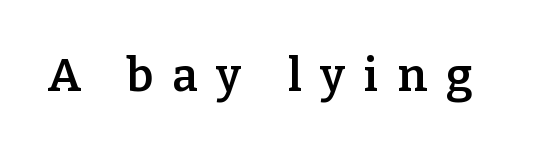
{"serif": "yes", "italic": "no", "bold": "semi", "weight": "semibold", "width": "normal", "stroke_contrast": "low", "x_height": "medium", "monospaced": "no", "underline": "no", "letter_spacing": "wide", "letter_spacing_em": 0.41, "glyph_px": 46}
